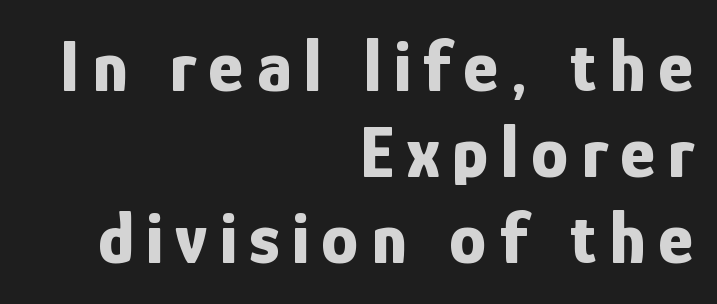
The image shows 75 px bold, condensed sans-serif type, upright; set right-aligned, tight line spacing (1.15x), not underlined; low stroke contrast and a medium x-height.
